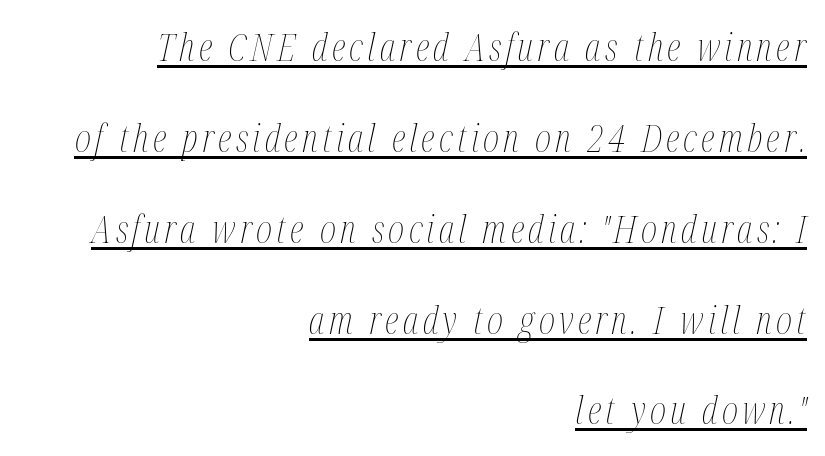
Q: Is the text bold? A: No.
Q: Is the text italic (slanted)? A: Yes, it leans right by about 12 degrees.
Q: Is the text underlined? A: Yes.
Q: How is the paragraph aligned? A: Right-aligned.
Q: Is the spacing between lines tight, normal or loose? A: Loose.
Q: Width (condensed, normal, or wide)? A: Condensed.
Q: Stroke contrast? A: Medium.
Q: x-height? A: Medium.
Q: Monospaced? A: No.
